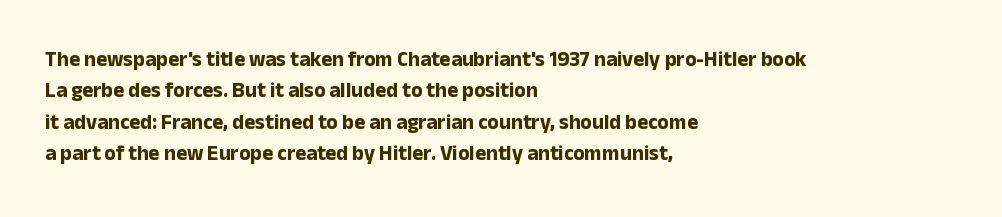
{"italic": "no", "bold": "yes", "underline": "no", "align": "left", "line_spacing": "normal", "line_spacing_ratio": 1.49, "letter_spacing": "normal", "letter_spacing_em": 0.0, "glyph_px": 21}
